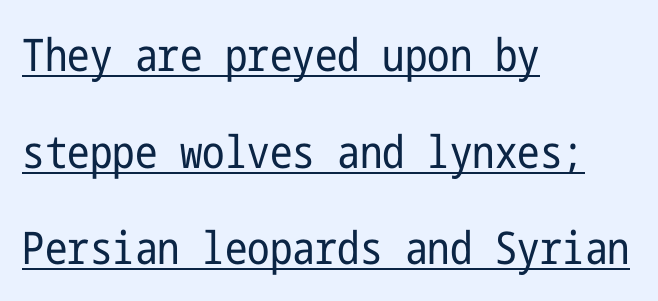
Q: Is the text bold? A: No.
Q: Is the text italic (slanted)? A: No, it is upright.
Q: Is the typeface a serif or a sans-serif typeface? A: Sans-serif.
Q: Is the text underlined? A: Yes.
Q: How is the paragraph aligned? A: Left-aligned.
Q: Is the spacing between letters normal or unusually wide? A: Normal.
Q: Is the spacing between lines tight, normal or loose? A: Loose.
Q: Width (condensed, normal, or wide)? A: Condensed.
Q: Stroke contrast? A: Low.
Q: x-height? A: Medium.
